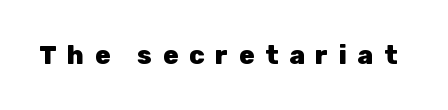
{"italic": "no", "bold": "yes", "underline": "no", "letter_spacing": "wide", "letter_spacing_em": 0.41, "glyph_px": 26}
